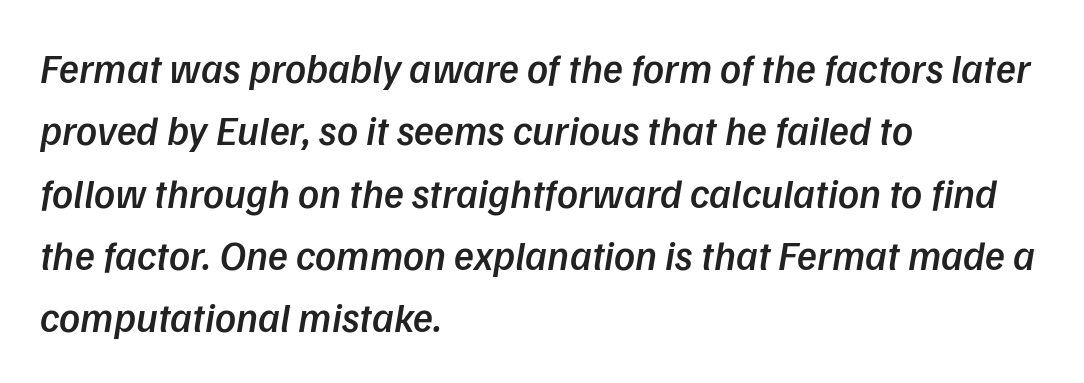
{"italic": "yes", "lean": "right", "slant_degrees": 9, "bold": "semi", "weight": "semibold", "width": "normal", "stroke_contrast": "low", "x_height": "medium", "monospaced": "no", "underline": "no", "align": "left", "line_spacing": "normal", "line_spacing_ratio": 1.52, "letter_spacing": "normal", "letter_spacing_em": 0.0, "glyph_px": 41}
